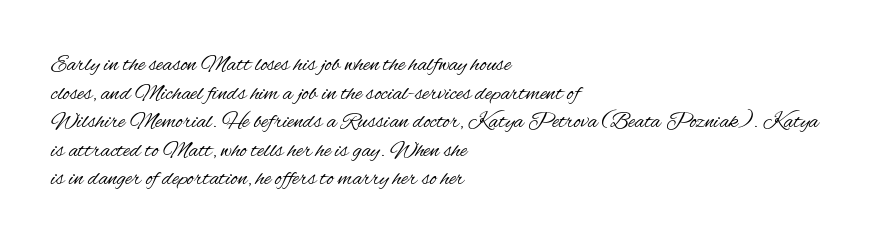
{"bold": "no", "underline": "no", "align": "left", "line_spacing_ratio": 1.24, "letter_spacing": "normal", "letter_spacing_em": 0.0, "glyph_px": 23}
